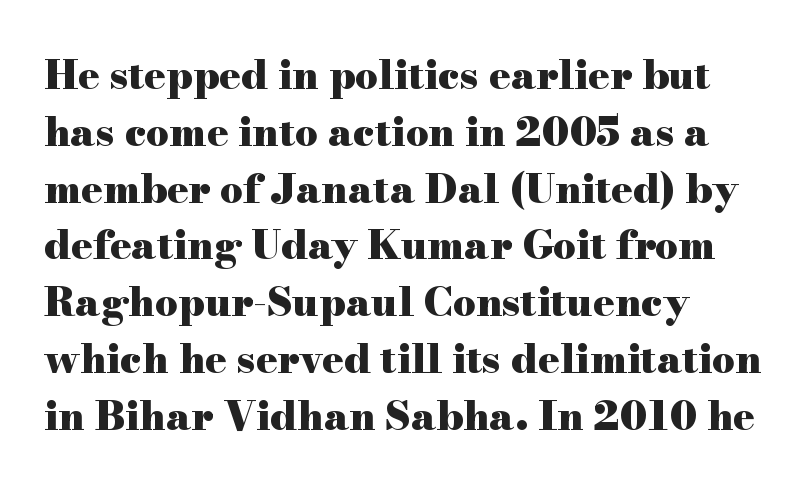
{"serif": "yes", "italic": "no", "bold": "yes", "weight": "heavy", "width": "wide", "stroke_contrast": "high", "x_height": "small", "monospaced": "no", "underline": "no", "align": "left", "line_spacing": "normal", "line_spacing_ratio": 1.42, "letter_spacing": "normal", "letter_spacing_em": 0.0, "glyph_px": 40}
